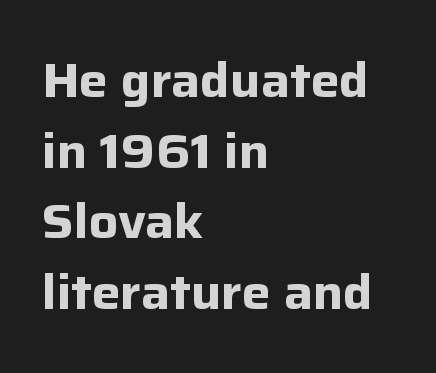
The leading is moderate, giving the passage an even texture. Observe the ordinary spacing: letters are neighbours, not strangers. You can tell from the bare stems that sans-serif type was used. The face used here is proportionally spaced, like ordinary book or web type. Every row of glyphs begins at an identical x-position on the left. Every stem runs plumb, perpendicular to the baseline.
